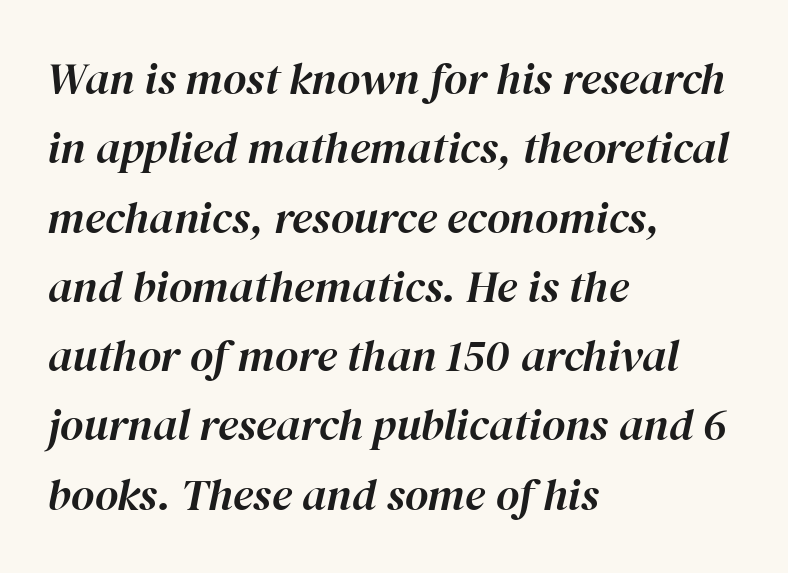
The image shows 45 px text type, italic (leaning right); set left-aligned, normal line spacing (1.54x), normal letter spacing, not underlined; high stroke contrast and a medium x-height.
